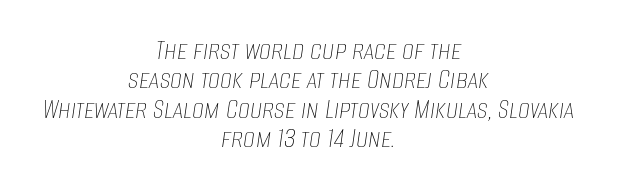
The image shows 30 px thin, condensed type, italic (leaning right); set centered, tight line spacing (0.98x), normal letter spacing, not underlined; low stroke contrast and a large x-height.
